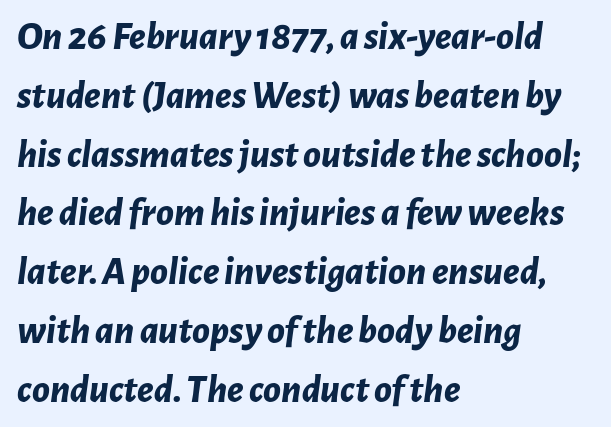
This rendering uses left alignment, leaving the right contour irregular. Each letter keeps its own natural width here, so spacing adapts to shape. Rule under the text: the space is simply empty. Every character sits at an angle, as italics do.
